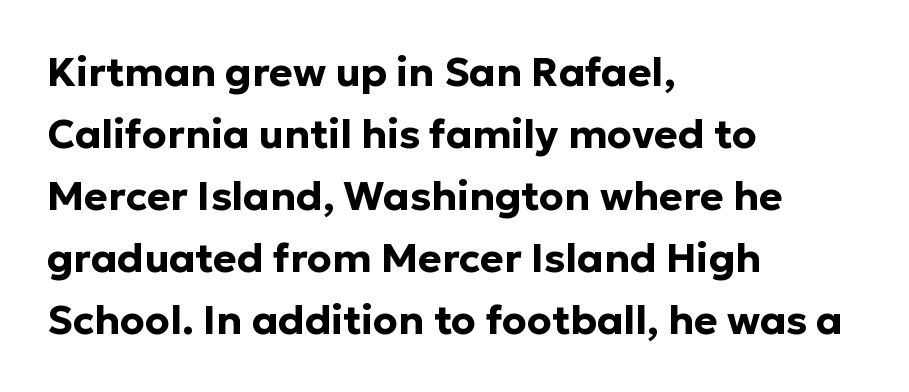
The image shows 40 px bold sans-serif type, upright; set left-aligned, normal line spacing (1.55x), normal letter spacing, not underlined; low stroke contrast and a medium x-height.
